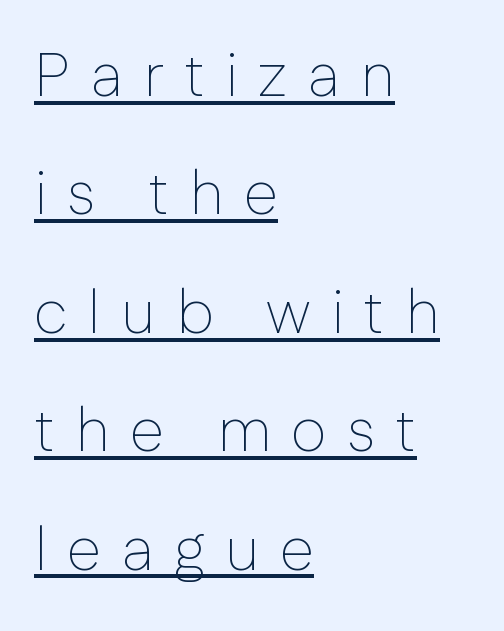
The image shows 62 px thin sans-serif type, upright; set left-aligned, loose line spacing (1.91x), unusually wide letter spacing (+0.32 em), underlined; low stroke contrast and a medium x-height.
